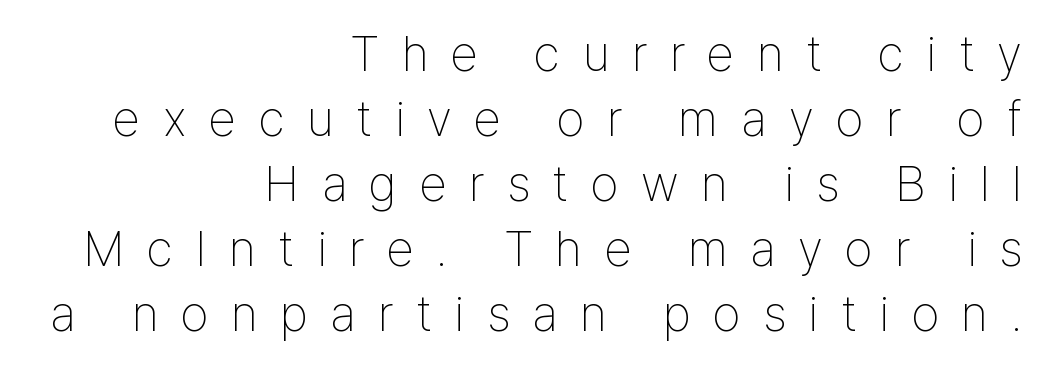
Q: Is the text bold? A: No.
Q: Is the text italic (slanted)? A: No, it is upright.
Q: Is the typeface a serif or a sans-serif typeface? A: Sans-serif.
Q: Is the text underlined? A: No.
Q: How is the paragraph aligned? A: Right-aligned.
Q: Is the spacing between letters normal or unusually wide? A: Unusually wide.
Q: Is the spacing between lines tight, normal or loose? A: Normal.
Q: Width (condensed, normal, or wide)? A: Condensed.
Q: Stroke contrast? A: Low.
Q: x-height? A: Medium.
Q: Monospaced? A: No.
